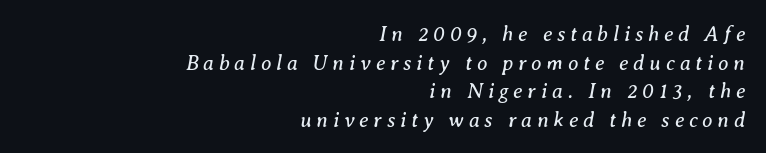
Q: Is the text bold? A: No.
Q: Is the text italic (slanted)? A: Yes, it leans right by about 8 degrees.
Q: Is the text underlined? A: No.
Q: How is the paragraph aligned? A: Right-aligned.
Q: Is the spacing between letters normal or unusually wide? A: Unusually wide.
Q: Is the spacing between lines tight, normal or loose? A: Normal.
